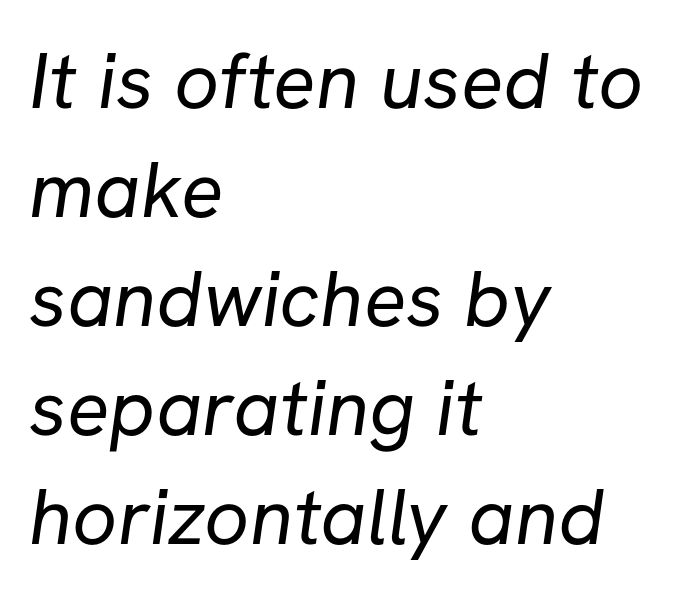
{"serif": "no", "bold": "no", "weight": "regular", "width": "normal", "stroke_contrast": "low", "x_height": "medium", "monospaced": "no", "underline": "no", "align": "left", "line_spacing": "normal", "line_spacing_ratio": 1.38, "letter_spacing": "normal", "letter_spacing_em": 0.0, "glyph_px": 79}
